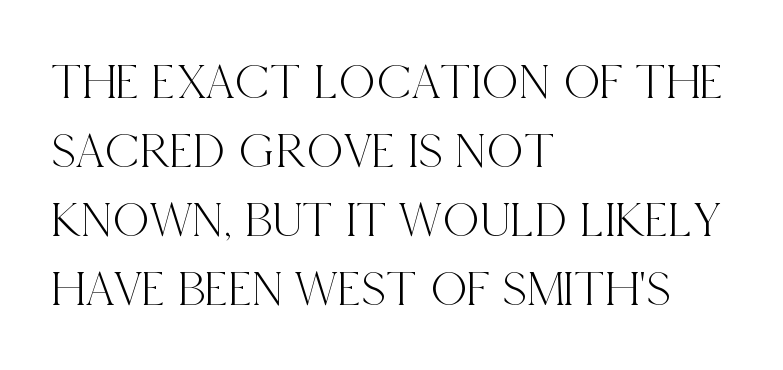
{"serif": "yes", "italic": "no", "width": "condensed", "x_height": "large", "monospaced": "no", "underline": "no", "align": "left", "line_spacing": "normal", "line_spacing_ratio": 1.35, "letter_spacing": "normal", "letter_spacing_em": 0.0, "glyph_px": 51}
